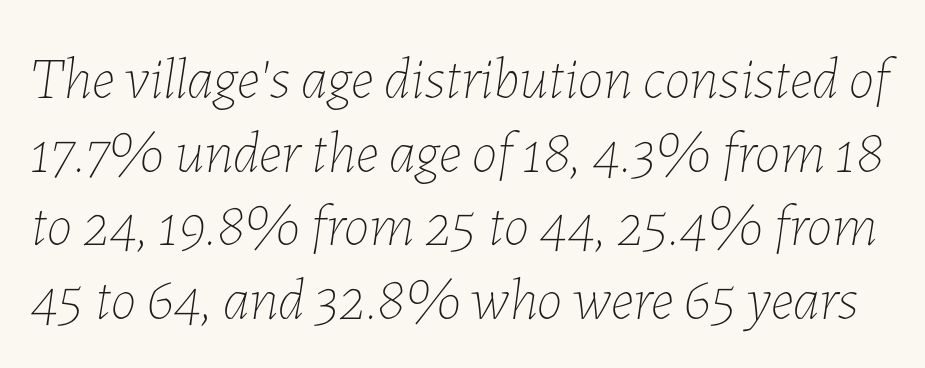
Q: Is the text bold? A: No.
Q: Is the text italic (slanted)? A: Yes, it leans right by about 7 degrees.
Q: Is the text underlined? A: No.
Q: Is the spacing between letters normal or unusually wide? A: Normal.
Q: Is the spacing between lines tight, normal or loose? A: Normal.
Q: Width (condensed, normal, or wide)? A: Normal.
Q: Stroke contrast? A: Low.
Q: x-height? A: Medium.
Q: Monospaced? A: No.
